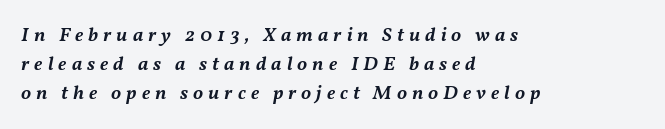
Semibold letterforms, between regular and bold. Vertical spacing — default. The text block is weighted toward the left margin, trailing off unevenly rightward. The foot of each line stays bare and open. Characters follow at a spacing far wider than the type designer built in.
